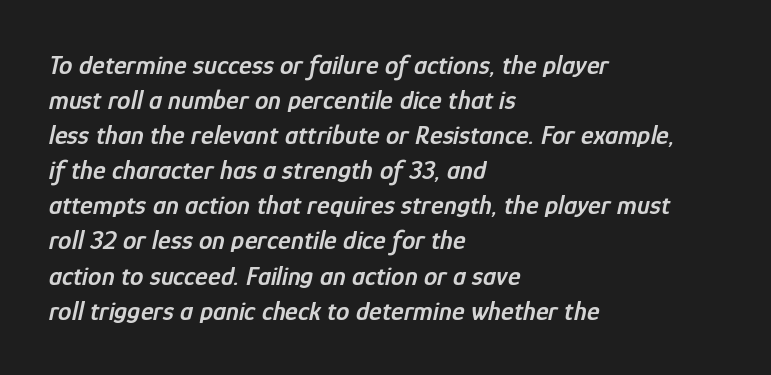
Q: Is the text bold? A: Semi-bold.
Q: Is the text italic (slanted)? A: Yes, it leans right by about 12 degrees.
Q: Is the text underlined? A: No.
Q: How is the paragraph aligned? A: Left-aligned.
Q: Is the spacing between letters normal or unusually wide? A: Normal.
Q: Is the spacing between lines tight, normal or loose? A: Normal.
